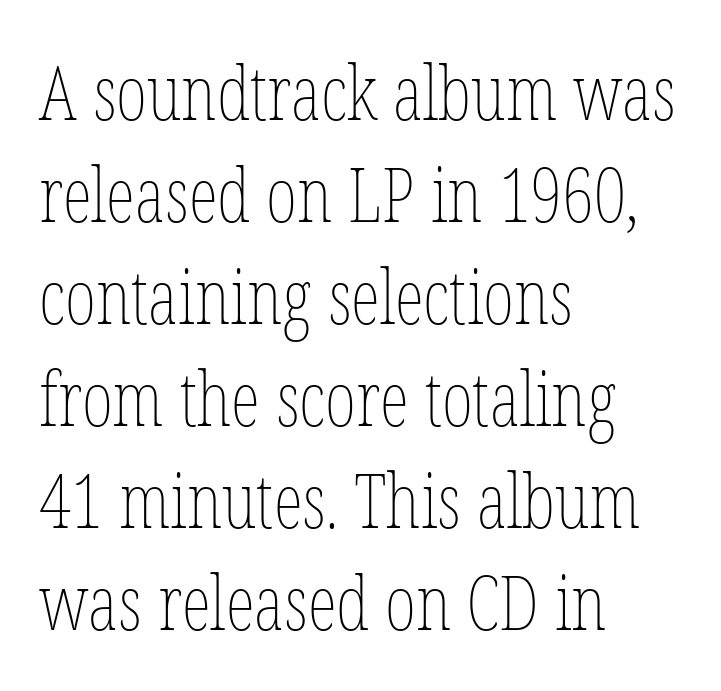
Q: Is the text bold? A: No.
Q: Is the text italic (slanted)? A: No, it is upright.
Q: Is the text underlined? A: No.
Q: How is the paragraph aligned? A: Left-aligned.
Q: Is the spacing between letters normal or unusually wide? A: Normal.
Q: Is the spacing between lines tight, normal or loose? A: Normal.
Q: Width (condensed, normal, or wide)? A: Condensed.
Q: Stroke contrast? A: Low.
Q: x-height? A: Medium.
Q: Monospaced? A: No.
